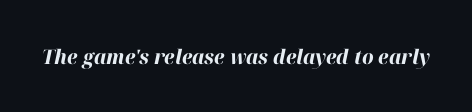
The image shows 20 px bold type, italic (leaning right); set normal letter spacing, not underlined.
